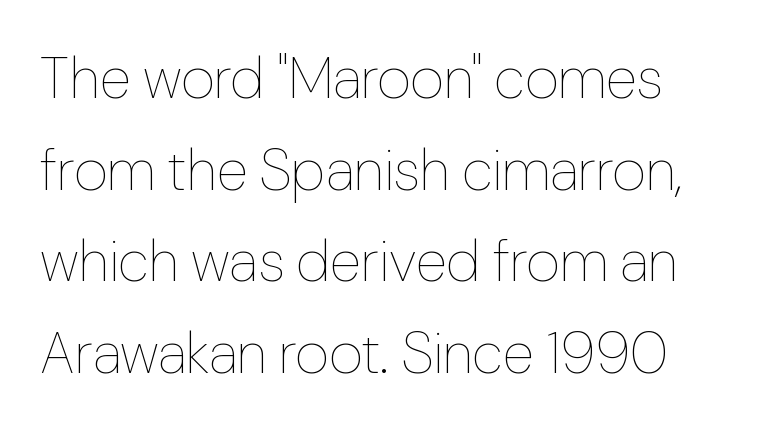
The image shows 58 px thin type, upright; set left-aligned, normal line spacing (1.58x), normal letter spacing, not underlined; low stroke contrast and a medium x-height.
